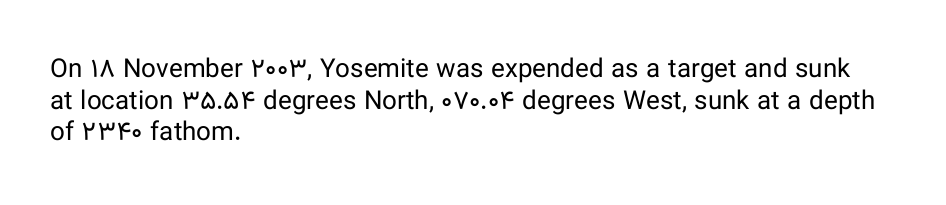
The image shows 26 px text type, upright; set left-aligned, line spacing 1.22x, normal letter spacing, not underlined.
